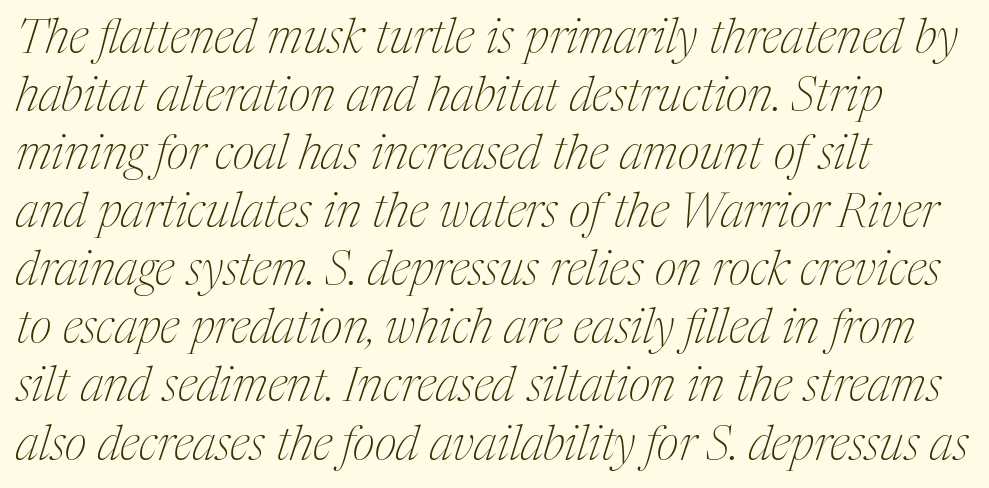
{"serif": "yes", "italic": "yes", "lean": "right", "slant_degrees": 17, "bold": "no", "weight": "thin", "width": "condensed", "stroke_contrast": "medium", "x_height": "medium", "monospaced": "no", "underline": "no", "align": "left", "line_spacing_ratio": 1.21, "letter_spacing": "normal", "letter_spacing_em": 0.0, "glyph_px": 48}
